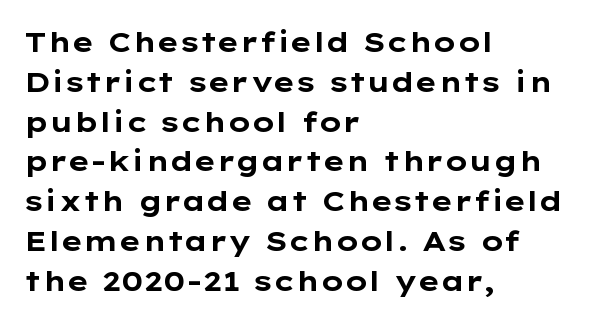
The image shows 28 px bold, wide sans-serif type, upright; set left-aligned, normal line spacing (1.42x), normal letter spacing, not underlined; low stroke contrast and a medium x-height.
